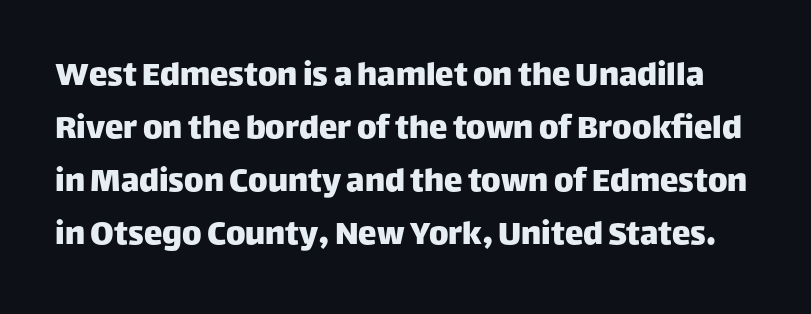
If you drew a line through each stem, it would be perfectly vertical. Are there feet on the stems? There aren't — it's a sans. A typesetter would call this leading conventional body-copy spacing. The rendering keeps characters at their native spacing. Here the designer chose a conventional face with non-uniform glyph widths. Descender tails drop into unmarked territory.
